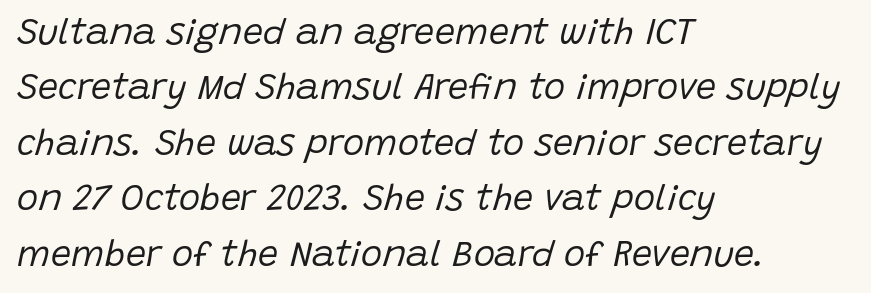
The image shows 36 px regular-weight type, italic (leaning right); set left-aligned, normal line spacing (1.54x), normal letter spacing, not underlined; low stroke contrast and a large x-height.
